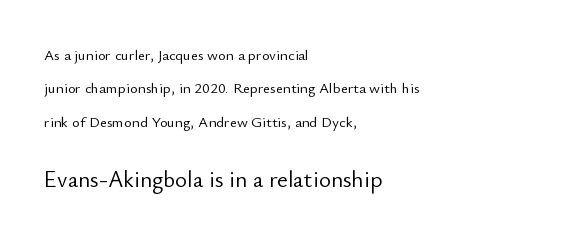
Check the space under the baseline: it is left empty. Reading down the block, your eye returns to a fixed left position each line. The second block has been scaled up relative to the first. The type sits square on the baseline with zero lean. Unbolded letterforms with no extra heft.
